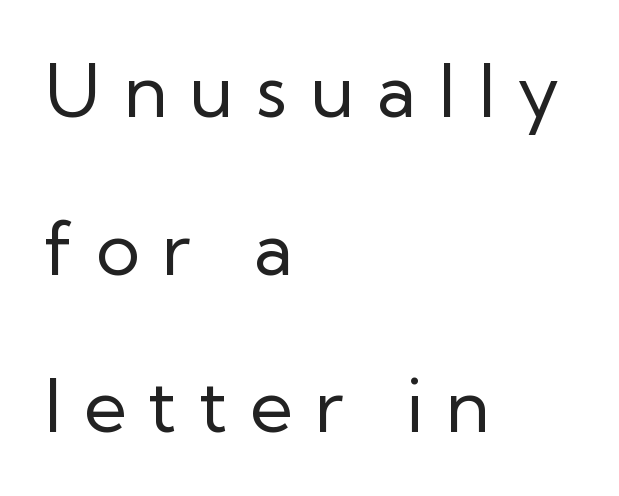
Posture: upright roman. Leading is clearly above the norm, producing a sparse column. The face used here is a sans, in the tradition of grotesques and geometrics. Caption: expanded tracking, letters set apart. The passage shown is not underscored anywhere. The face looks like a standard text weight, possibly lighter.
